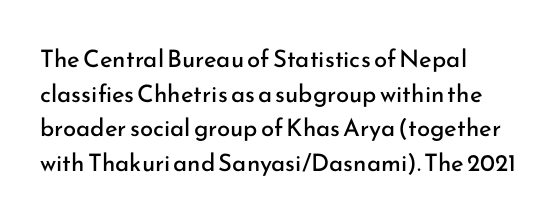
Q: Is the text bold? A: No.
Q: Is the text italic (slanted)? A: No, it is upright.
Q: Is the text underlined? A: No.
Q: How is the paragraph aligned? A: Left-aligned.
Q: Is the spacing between letters normal or unusually wide? A: Normal.
Q: Is the spacing between lines tight, normal or loose? A: Normal.
